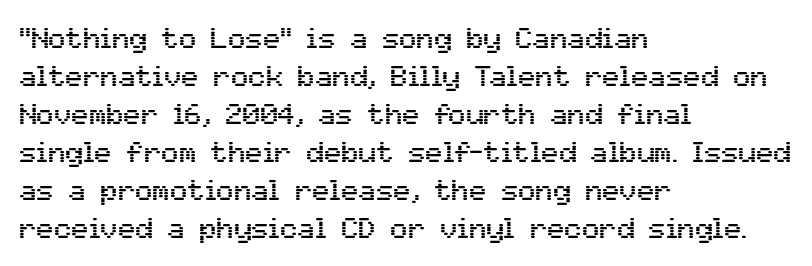
No word sits above an underline. If you drew a line through each stem, it would be perfectly vertical. Is this a fixed-width face? No — the glyphs have proportional, varying widths. These lines sit exactly where default settings would place them.
